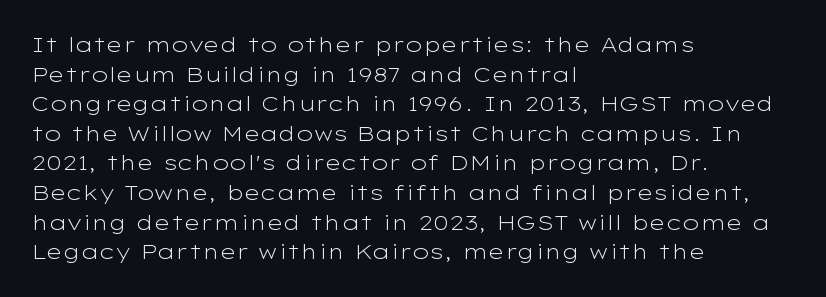
The image shows 21 px text type, upright; set left-aligned, normal line spacing (1.41x), normal letter spacing, not underlined.
